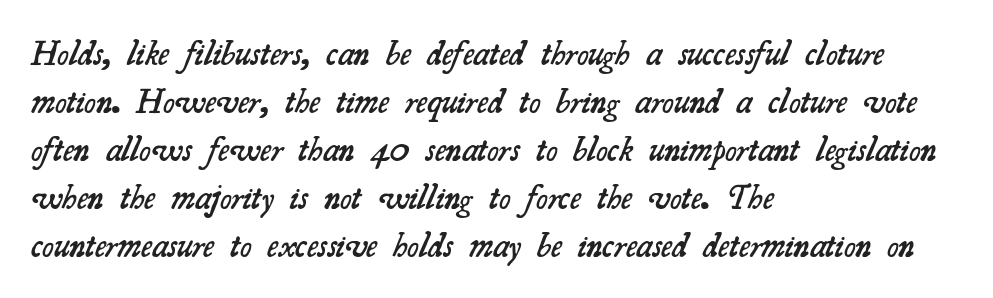
The string is rendered with underlining switched off. Where is the straight margin? On the left. What stands out about the letter spacing? Nothing — it is the standard amount. These words are printed semibold, heavier than regular yet not bold. Varying glyph widths throughout — classic text-font behaviour.
